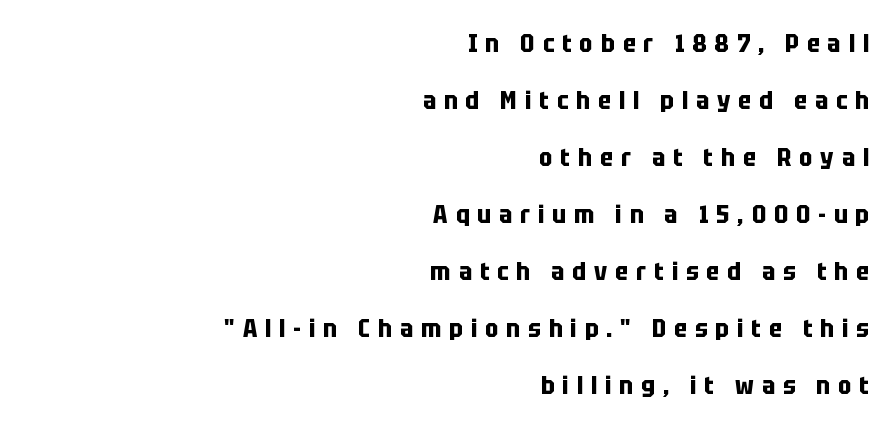
A great deal of white space separates one row of letters from the next. Each line ends at the same right margin while the left side varies. The words here are not underlined. The face used here is rendered with a markedly widened letterfit.
